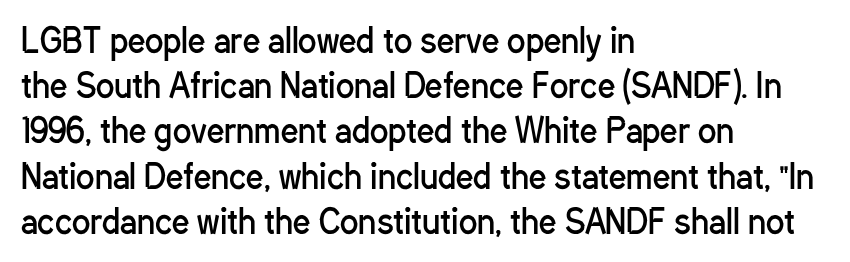
Q: Is the text bold? A: No.
Q: Is the text italic (slanted)? A: No, it is upright.
Q: Is the typeface a serif or a sans-serif typeface? A: Sans-serif.
Q: Is the text underlined? A: No.
Q: How is the paragraph aligned? A: Left-aligned.
Q: Is the spacing between letters normal or unusually wide? A: Normal.
Q: Is the spacing between lines tight, normal or loose? A: Normal.
Q: Width (condensed, normal, or wide)? A: Condensed.
Q: Stroke contrast? A: Low.
Q: x-height? A: Medium.
Q: Monospaced? A: No.
